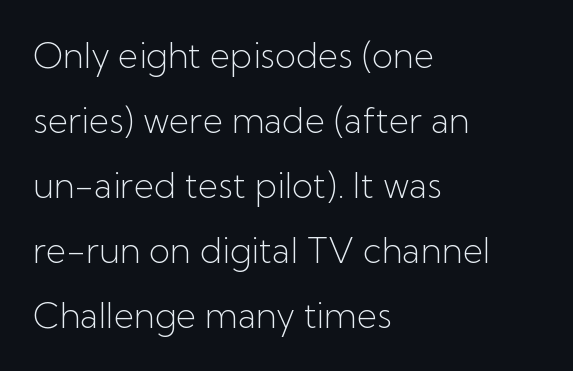
The passage shown is not underscored anywhere. In terms of letterform style, serifs are entirely absent. The passage shown is typed in a proportional face where columns would drift. Is this a heavy cut? Hardly; it is regular or lighter. Does extra space separate the letters? No, they use regular spacing.
